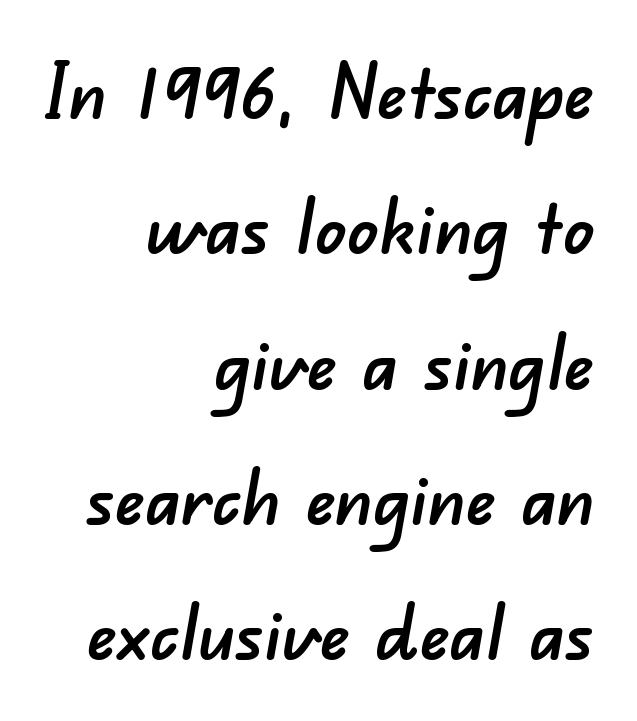
Q: Is the typeface a serif or a sans-serif typeface? A: Sans-serif.
Q: Is the text underlined? A: No.
Q: How is the paragraph aligned? A: Right-aligned.
Q: Is the spacing between letters normal or unusually wide? A: Normal.
Q: Width (condensed, normal, or wide)? A: Normal.
Q: Stroke contrast? A: Low.
Q: x-height? A: Small.
Q: Monospaced? A: No.
